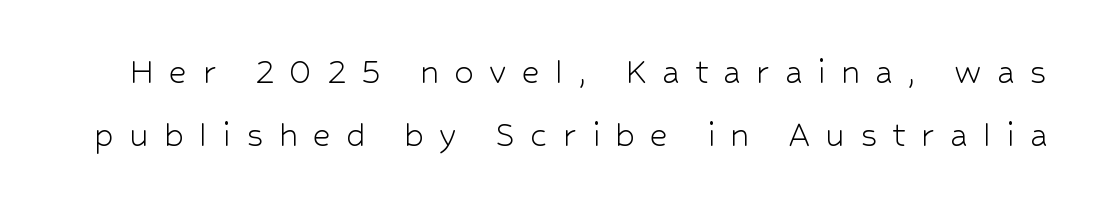
Q: Is the text bold? A: No.
Q: Is the text italic (slanted)? A: No, it is upright.
Q: Is the typeface a serif or a sans-serif typeface? A: Sans-serif.
Q: Is the text underlined? A: No.
Q: Is the spacing between letters normal or unusually wide? A: Unusually wide.
Q: Is the spacing between lines tight, normal or loose? A: Normal.
Q: Width (condensed, normal, or wide)? A: Normal.
Q: Stroke contrast? A: Low.
Q: x-height? A: Medium.
Q: Monospaced? A: No.
